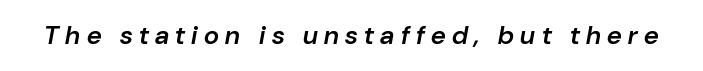
The image shows 26 px text type, italic (leaning right); set unusually wide letter spacing (+0.25 em), not underlined.
